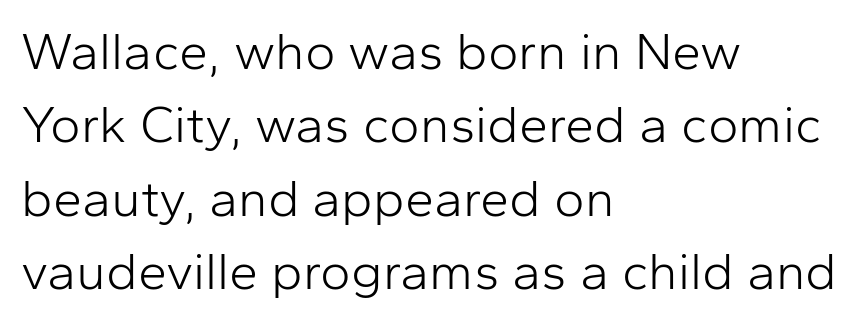
Q: Is the text bold? A: No.
Q: Is the text italic (slanted)? A: No, it is upright.
Q: Is the typeface a serif or a sans-serif typeface? A: Sans-serif.
Q: Is the text underlined? A: No.
Q: How is the paragraph aligned? A: Left-aligned.
Q: Is the spacing between letters normal or unusually wide? A: Normal.
Q: Is the spacing between lines tight, normal or loose? A: Normal.
Q: Width (condensed, normal, or wide)? A: Normal.
Q: Stroke contrast? A: Low.
Q: x-height? A: Medium.
Q: Monospaced? A: No.
